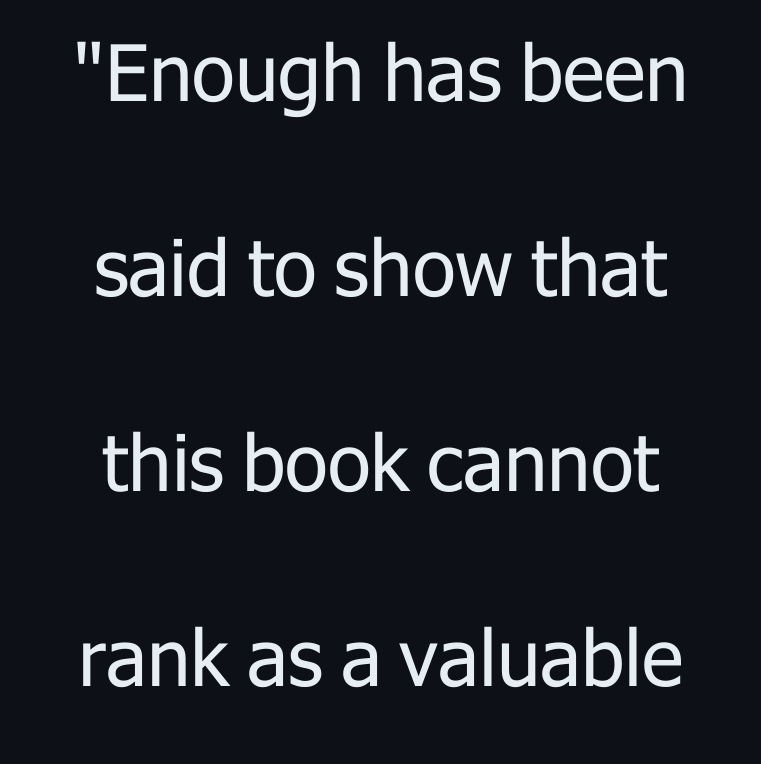
Q: Is the text bold? A: No.
Q: Is the text italic (slanted)? A: No, it is upright.
Q: Is the typeface a serif or a sans-serif typeface? A: Sans-serif.
Q: Is the text underlined? A: No.
Q: Is the spacing between letters normal or unusually wide? A: Normal.
Q: Is the spacing between lines tight, normal or loose? A: Loose.
Q: Width (condensed, normal, or wide)? A: Normal.
Q: Stroke contrast? A: Low.
Q: x-height? A: Medium.
Q: Monospaced? A: No.
